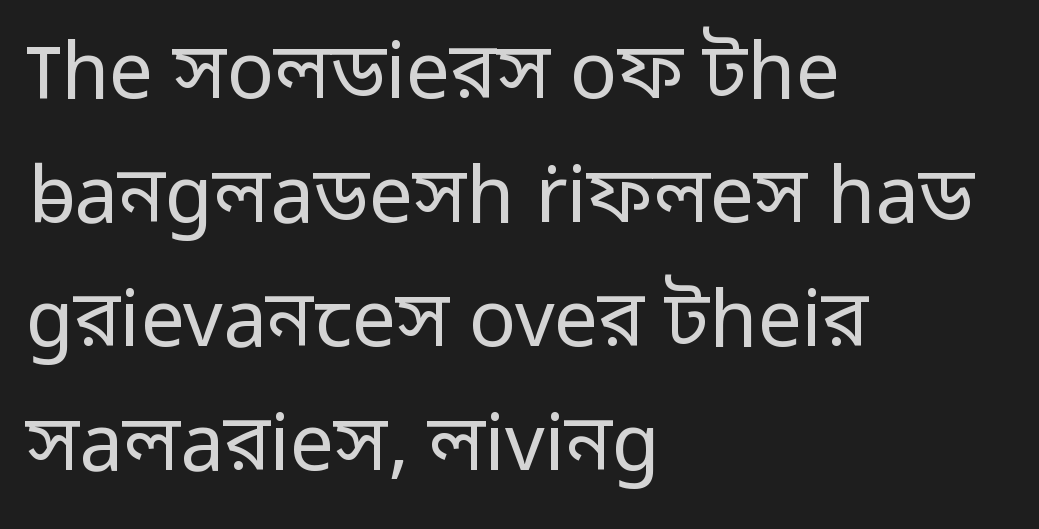
How are the letters spaced? Ordinarily, with no added tracking. Do the characters align in a grid? No, the font is proportional. The rendering uses a moderate line-height, typical for paragraphs. Every stem runs plumb, perpendicular to the baseline. Is the stroke heavy? The answer is a plain regular-or-lighter. Horizontally, the lines are justified to the leading edge only.
